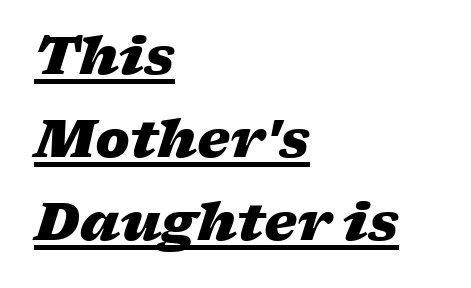
The line texture is even and compact thanks to regular tracking. Do the characters align in a grid? No, the font is proportional. Summary of weight: heavy, a full bold. The designer left line spacing at the default.
